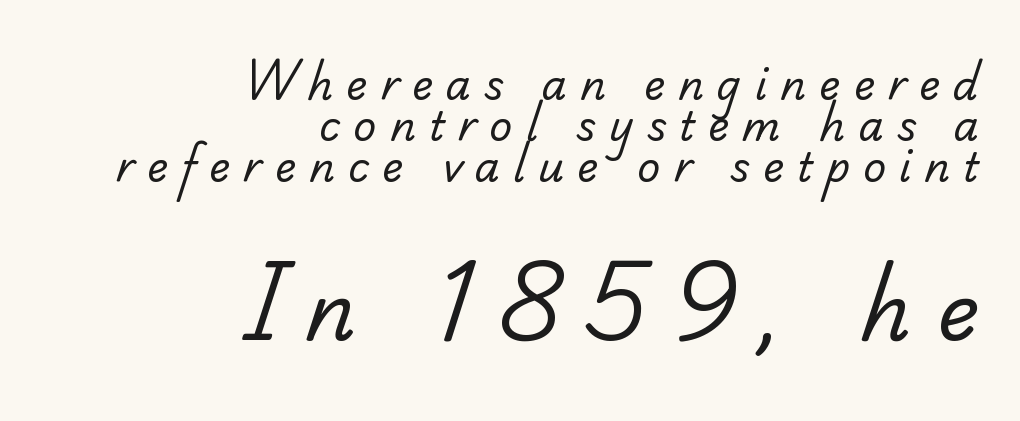
The image shows 79 px regular-weight serif type; set right-aligned, tight line spacing (1.02x), unusually wide letter spacing (+0.33 em), not underlined; the second (bottom) block is 1.98x larger; low stroke contrast and a small x-height.
